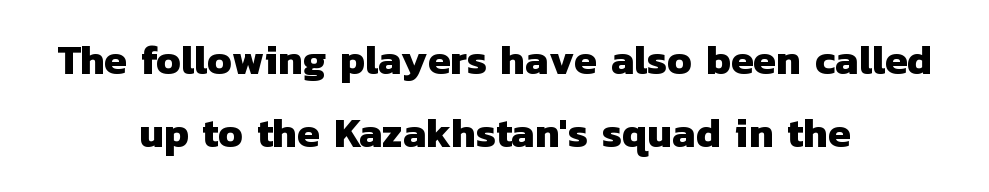
The image shows 41 px heavy sans-serif type; set centered, line spacing 1.78x, normal letter spacing, not underlined; low stroke contrast and a medium x-height.
